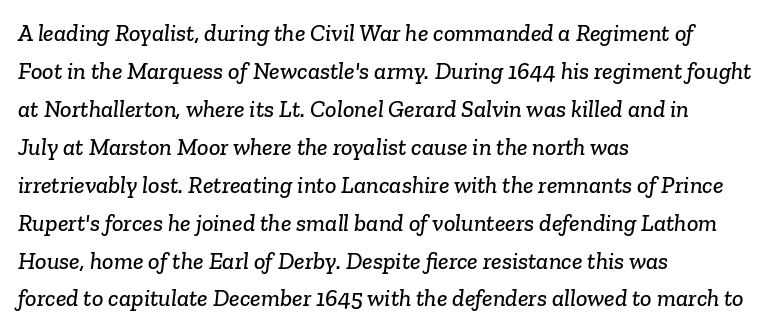
Characters follow at the spacing the type designer built in. Does the leading feel generous? No, just average. Quick note: underline off. The paragraph shown leans on its left margin.
